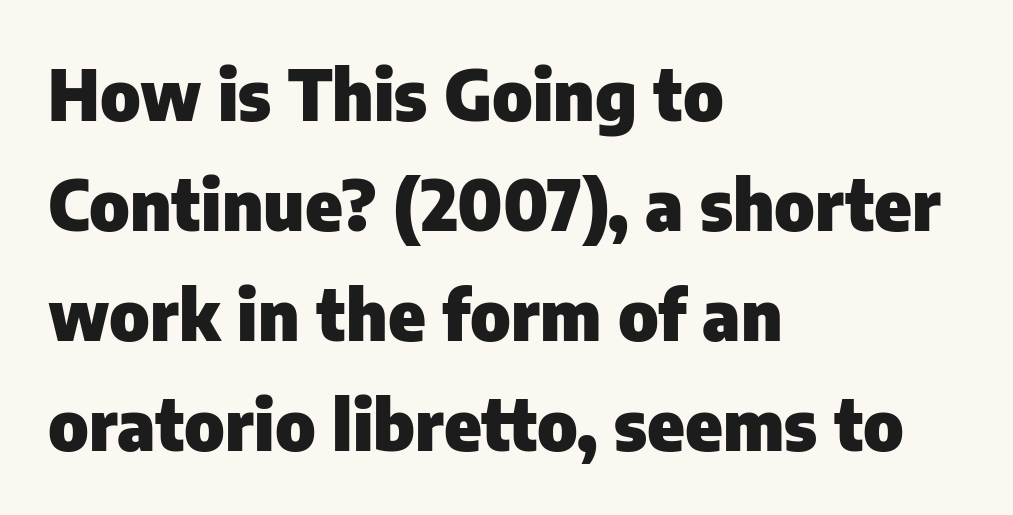
{"serif": "no", "italic": "no", "bold": "yes", "weight": "heavy", "width": "normal", "stroke_contrast": "low", "x_height": "medium", "monospaced": "no", "underline": "no", "align": "left", "line_spacing": "normal", "line_spacing_ratio": 1.57, "letter_spacing": "normal", "letter_spacing_em": 0.0, "glyph_px": 70}
